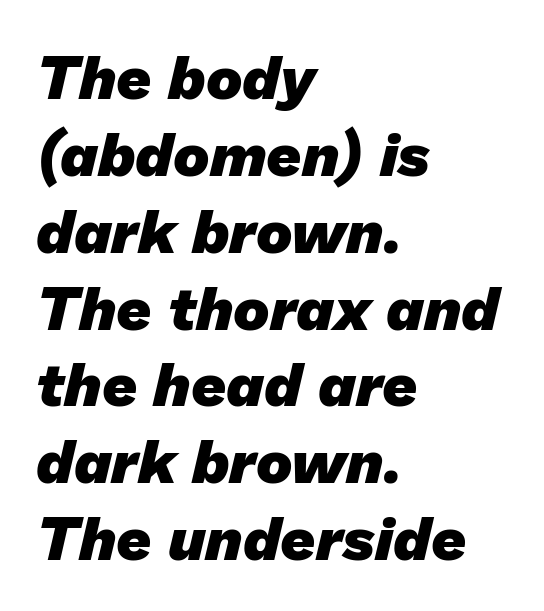
I'd call this a sans setting — the letters go barefoot. Each glyph is drawn with heavy, bold strokes. Has an underline been added? It has not. Varying glyph widths throughout — classic text-font behaviour. If you measured baseline to baseline, you'd find a middling distance.
